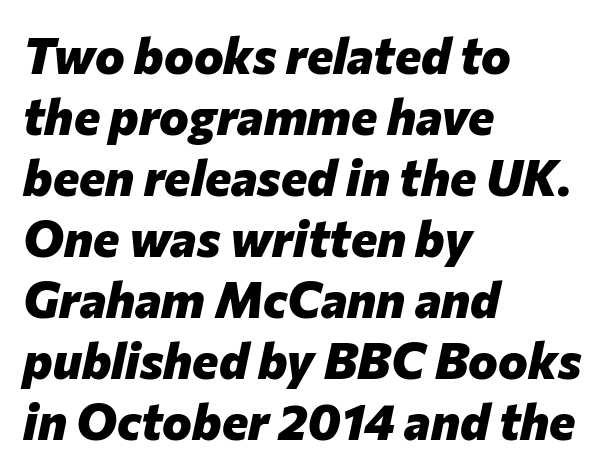
The image shows 50 px heavy type, italic (leaning right); set left-aligned, line spacing 1.22x, normal letter spacing, not underlined; low stroke contrast and a medium x-height.
